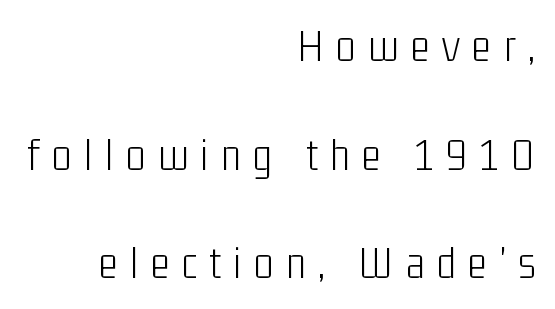
The image shows 46 px light, condensed sans-serif type, upright; set right-aligned, loose line spacing (2.36x), unusually wide letter spacing (+0.27 em), not underlined; low stroke contrast and a medium x-height.
